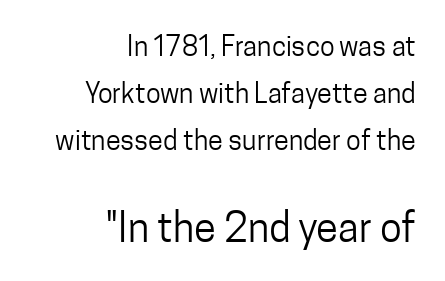
Q: Is the text bold? A: No.
Q: Is the text italic (slanted)? A: No, it is upright.
Q: Is the typeface a serif or a sans-serif typeface? A: Sans-serif.
Q: Is the text underlined? A: No.
Q: How is the paragraph aligned? A: Right-aligned.
Q: Is the spacing between letters normal or unusually wide? A: Normal.
Q: Which block of text is set in a larger size, the first (top) or the second (bottom)? A: The second (bottom) one.
Q: Width (condensed, normal, or wide)? A: Condensed.
Q: Stroke contrast? A: Low.
Q: x-height? A: Medium.
Q: Monospaced? A: No.
